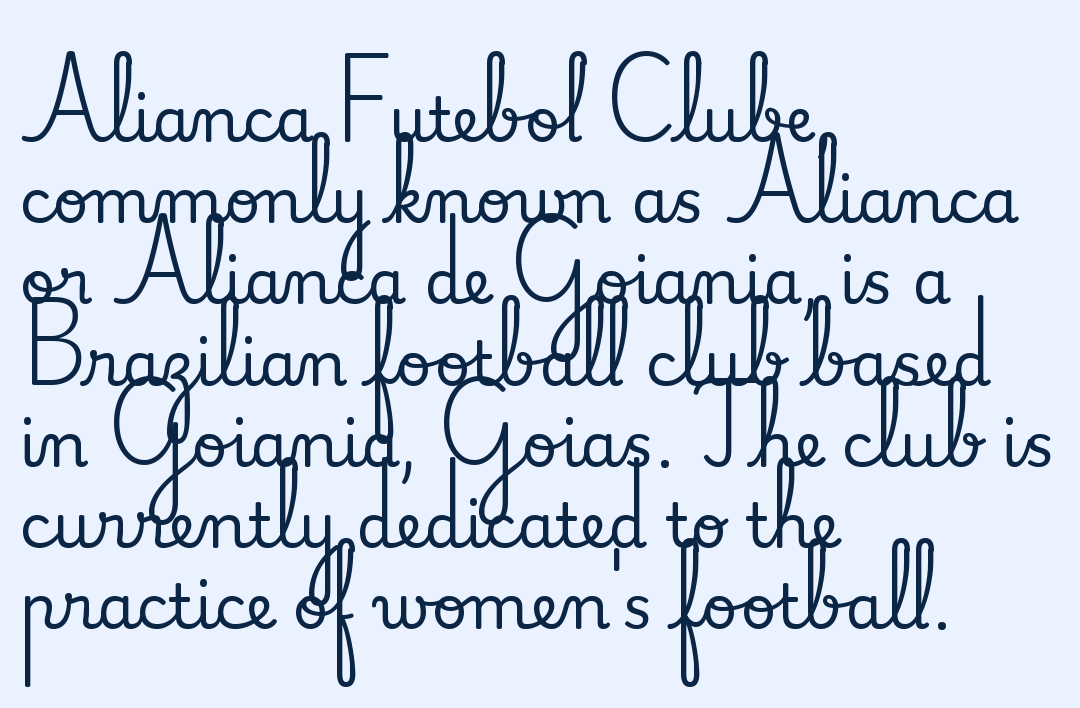
Check under the words: just untouched page. A classic flush-left, rag-right setting is used for this passage. Ascenders rise straight up at ninety degrees. Note the varied advance widths — an 'i' is clearly narrower than an 'm'.
